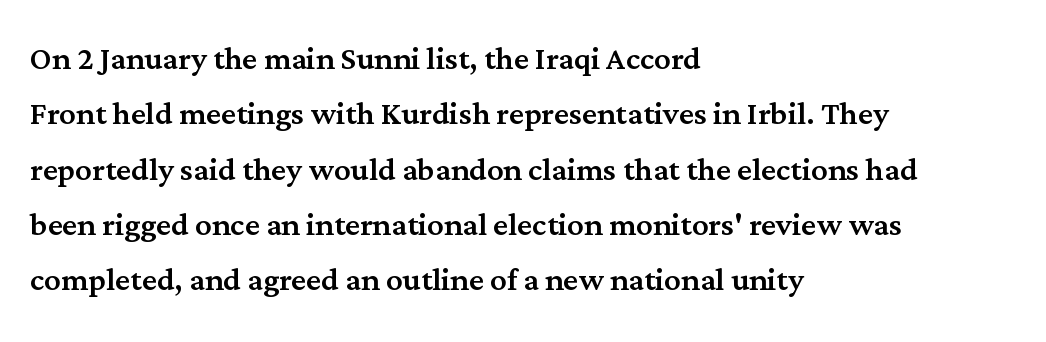
{"serif": "yes", "italic": "no", "width": "normal", "stroke_contrast": "medium", "x_height": "medium", "monospaced": "no", "underline": "no", "align": "left", "line_spacing": "normal", "line_spacing_ratio": 1.35, "letter_spacing": "normal", "letter_spacing_em": 0.0, "glyph_px": 41}
